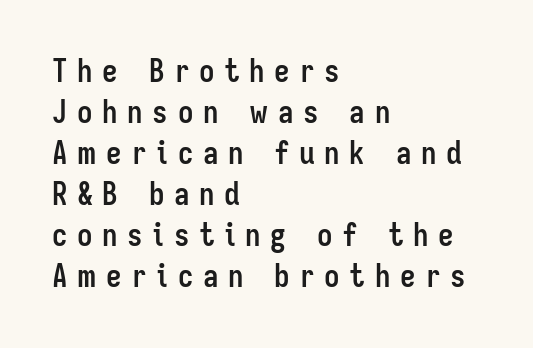
Each letter keeps its own natural width here, so spacing adapts to shape. Is the letter spacing exaggerated? Yes — the characters are pushed far apart. In terms of letterform style, serifs are entirely absent. The rendering uses a bold face; every stroke is thick and dark.
